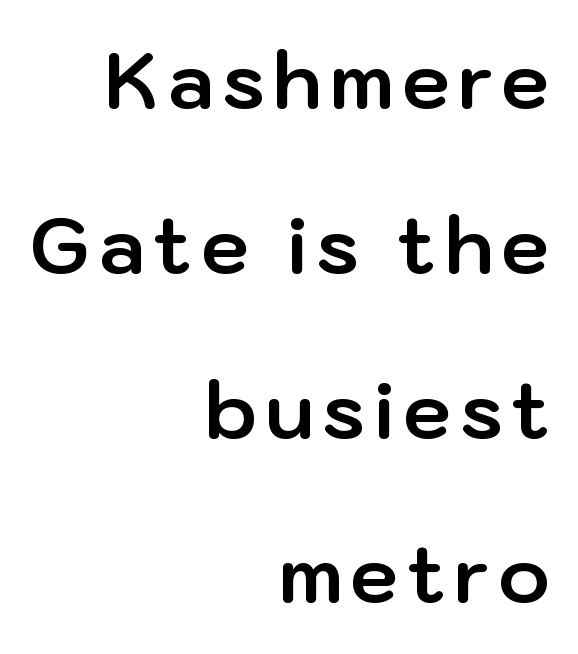
The image shows 77 px bold sans-serif type, upright; set right-aligned, loose line spacing (2.14x), not underlined; low stroke contrast and a medium x-height.
